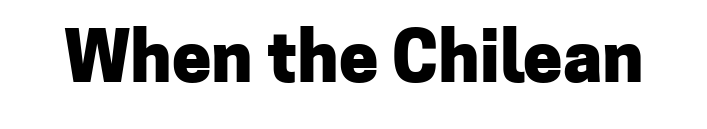
Q: Is the text bold? A: Yes.
Q: Is the text italic (slanted)? A: No, it is upright.
Q: Is the typeface a serif or a sans-serif typeface? A: Sans-serif.
Q: Is the text underlined? A: No.
Q: Is the spacing between letters normal or unusually wide? A: Normal.
Q: Width (condensed, normal, or wide)? A: Normal.
Q: Stroke contrast? A: Low.
Q: x-height? A: Medium.
Q: Monospaced? A: No.
